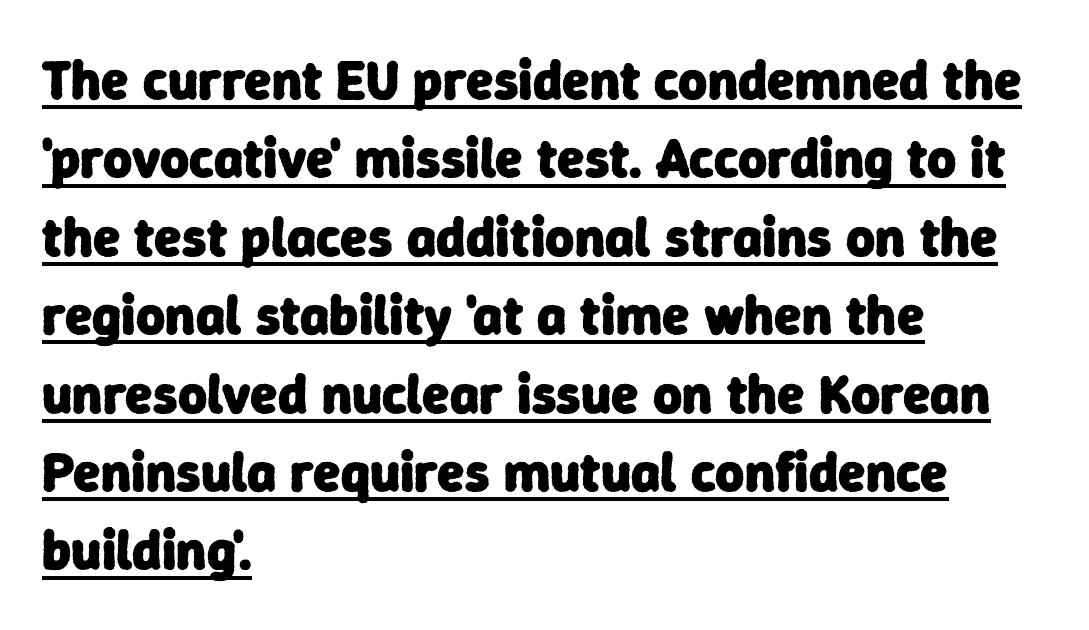
{"serif": "no", "bold": "yes", "weight": "heavy", "width": "normal", "stroke_contrast": "low", "x_height": "medium", "monospaced": "no", "underline": "yes", "align": "left", "line_spacing": "normal", "line_spacing_ratio": 1.4, "letter_spacing": "normal", "letter_spacing_em": 0.0, "glyph_px": 56}
